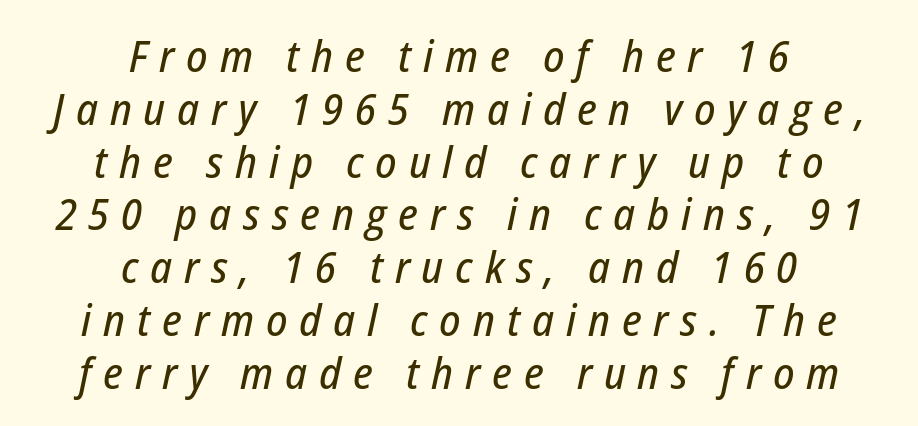
Q: Is the text italic (slanted)? A: Yes, it leans right by about 12 degrees.
Q: Is the text underlined? A: No.
Q: How is the paragraph aligned? A: Centered.
Q: Is the spacing between letters normal or unusually wide? A: Unusually wide.
Q: Width (condensed, normal, or wide)? A: Condensed.
Q: Stroke contrast? A: Low.
Q: x-height? A: Medium.
Q: Monospaced? A: No.
